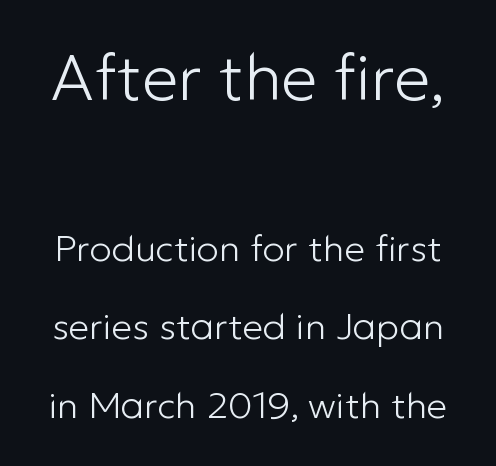
{"serif": "no", "italic": "no", "bold": "no", "weight": "light", "width": "normal", "stroke_contrast": "low", "x_height": "medium", "monospaced": "no", "underline": "no", "line_spacing": "loose", "line_spacing_ratio": 2.12, "letter_spacing": "normal", "letter_spacing_em": 0.0, "larger_block": "first", "size_ratio": 1.73, "glyph_px": 64}
